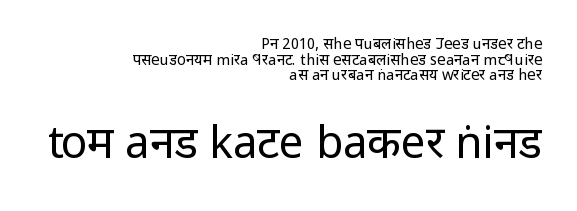
The image shows 44 px regular-weight, condensed sans-serif type, upright; set right-aligned, tight line spacing (1.04x), normal letter spacing, not underlined; the second (bottom) block is 2.93x larger; low stroke contrast and a large x-height.
